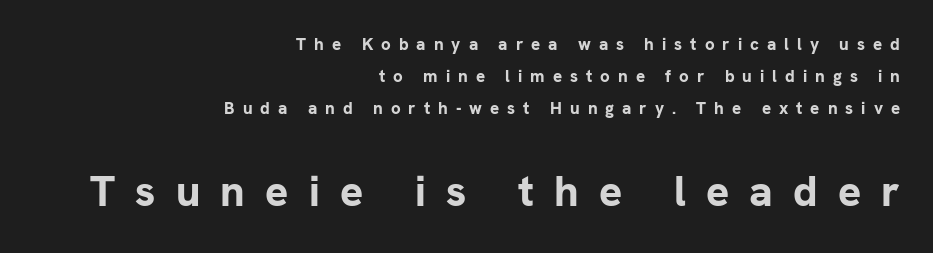
I'd describe the lettering as bold — thick and assertive. What kind of face is this? One without serifs — a sans. Caption: expanded tracking, letters set apart. Rendered with straight, roman letterforms. The face used here is proportionally spaced, like ordinary book or web type.
